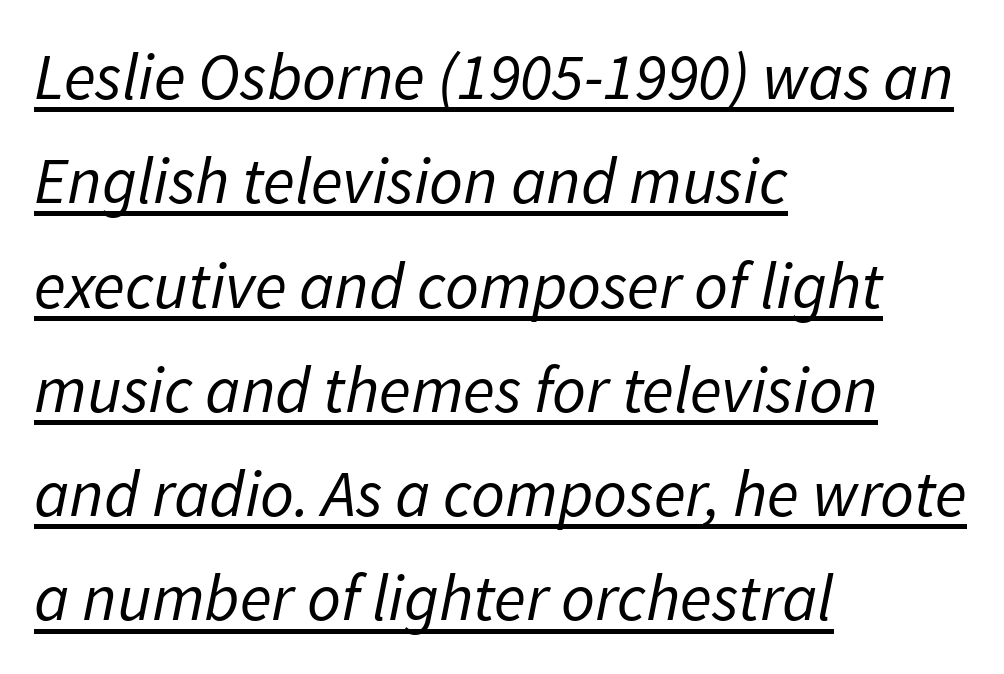
Q: Is the text bold? A: No.
Q: Is the text italic (slanted)? A: Yes, it leans right by about 11 degrees.
Q: Is the text underlined? A: Yes.
Q: How is the paragraph aligned? A: Left-aligned.
Q: Is the spacing between letters normal or unusually wide? A: Normal.
Q: Is the spacing between lines tight, normal or loose? A: Normal.
Q: Width (condensed, normal, or wide)? A: Normal.
Q: Stroke contrast? A: Low.
Q: x-height? A: Medium.
Q: Monospaced? A: No.
